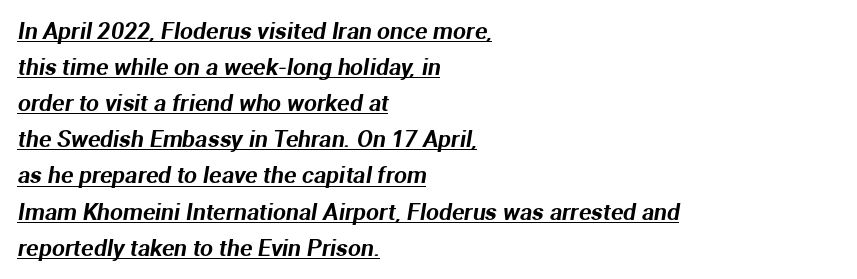
The image shows 23 px text type; set left-aligned, normal line spacing (1.57x), normal letter spacing, underlined.
